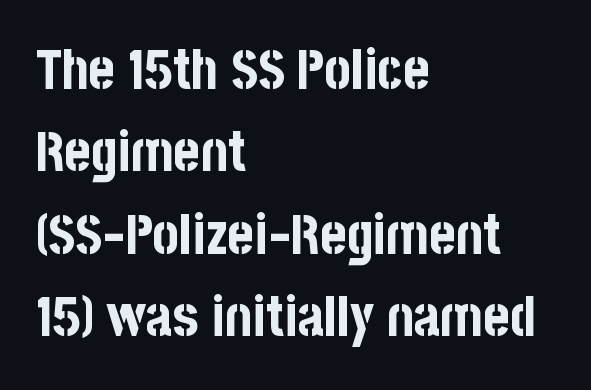
{"serif": "no", "italic": "no", "bold": "yes", "weight": "bold", "width": "condensed", "stroke_contrast": "low", "x_height": "large", "monospaced": "no", "underline": "no", "align": "left", "line_spacing": "normal", "line_spacing_ratio": 1.47, "letter_spacing": "normal", "letter_spacing_em": 0.0, "glyph_px": 56}
